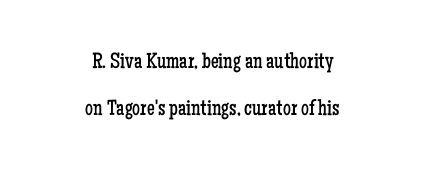
The image shows 22 px text type, upright; set centered, loose line spacing (2.15x), normal letter spacing, not underlined.
